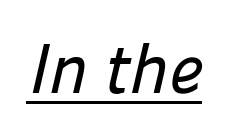
{"serif": "no", "width": "normal", "stroke_contrast": "low", "x_height": "medium", "monospaced": "no", "underline": "yes", "letter_spacing": "normal", "letter_spacing_em": 0.0, "glyph_px": 70}
